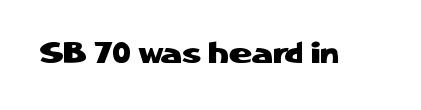
Italic? Not at all — the glyphs are vertical. Descender tails drop into unmarked territory. The glyphs in this specimen are sans serif. Spacing between characters is what you'd get straight out of the box.
